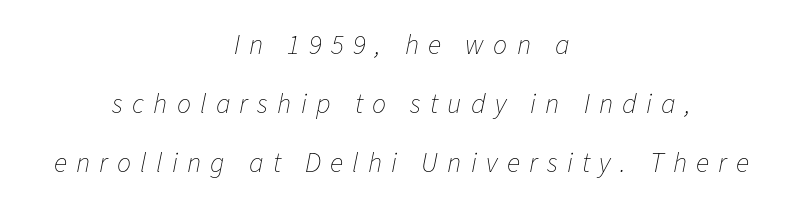
No word sits above an underline. Notice how the passage keeps no hard edge, just a central spine. What stands out about the letter spacing? Its width — letters are far apart. Weight class: somewhere from thin through regular.
